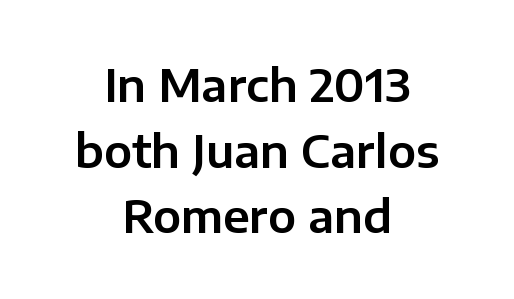
Q: Is the text italic (slanted)? A: No, it is upright.
Q: Is the typeface a serif or a sans-serif typeface? A: Sans-serif.
Q: Is the text underlined? A: No.
Q: How is the paragraph aligned? A: Centered.
Q: Is the spacing between letters normal or unusually wide? A: Normal.
Q: Is the spacing between lines tight, normal or loose? A: Normal.
Q: Width (condensed, normal, or wide)? A: Normal.
Q: Stroke contrast? A: Low.
Q: x-height? A: Medium.
Q: Monospaced? A: No.
